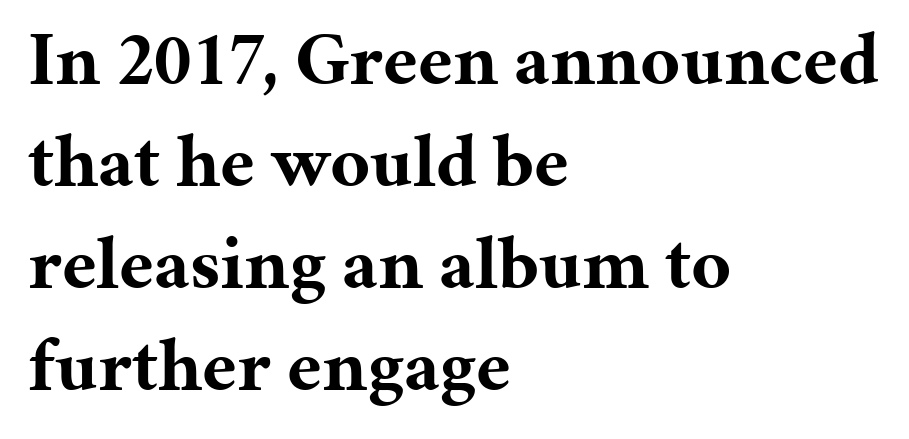
No extra tracking has been applied to these lines. It's the straight-up-and-down kind of type. These words are printed bold, with thick strokes throughout. The passage shown is typed in a proportional face where columns would drift. Unlike a clean sans, this face finishes its strokes with serifs.
